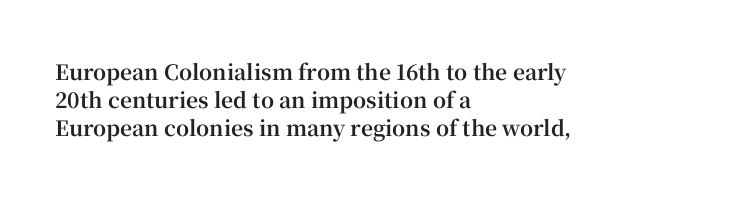
{"italic": "no", "bold": "yes", "underline": "no", "align": "left", "line_spacing": "normal", "line_spacing_ratio": 1.34, "letter_spacing": "normal", "letter_spacing_em": 0.0, "glyph_px": 21}
